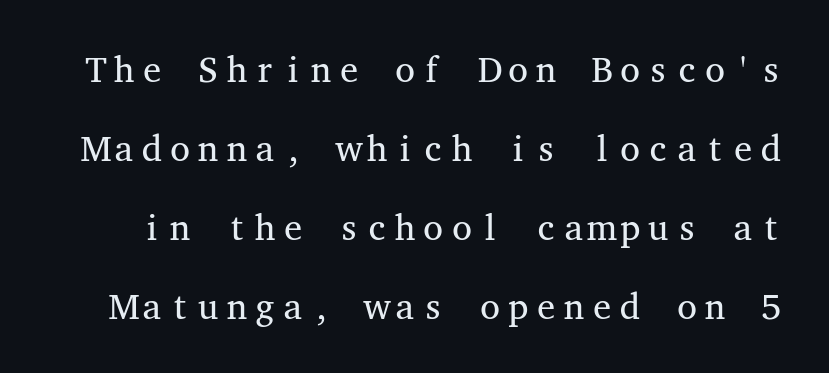
Descenders hang freely into open space. This is serif lettering, the kind often seen in printed books. A typesetter would call this monospace, since all characters share one set width. A quiet, ordinary-to-light weight characterises the typeface. The font's upright variant was chosen for this text.
